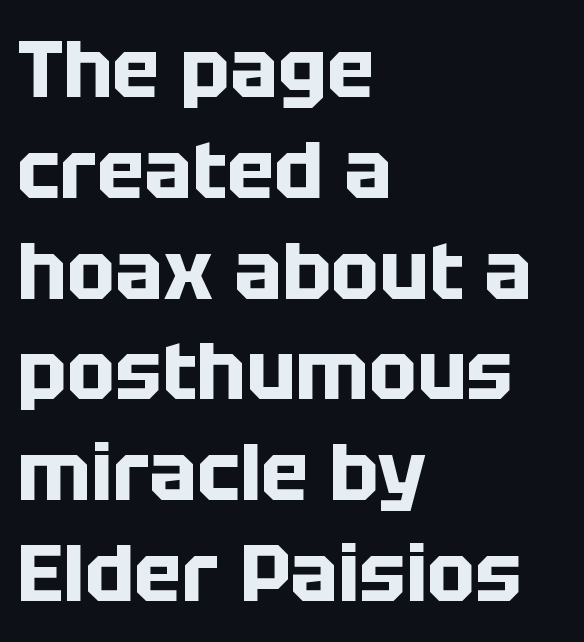
Q: Is the text bold? A: Yes.
Q: Is the text italic (slanted)? A: No, it is upright.
Q: Is the typeface a serif or a sans-serif typeface? A: Sans-serif.
Q: Is the text underlined? A: No.
Q: How is the paragraph aligned? A: Left-aligned.
Q: Is the spacing between letters normal or unusually wide? A: Normal.
Q: Is the spacing between lines tight, normal or loose? A: Normal.
Q: Width (condensed, normal, or wide)? A: Normal.
Q: Stroke contrast? A: Low.
Q: x-height? A: Large.
Q: Monospaced? A: No.
